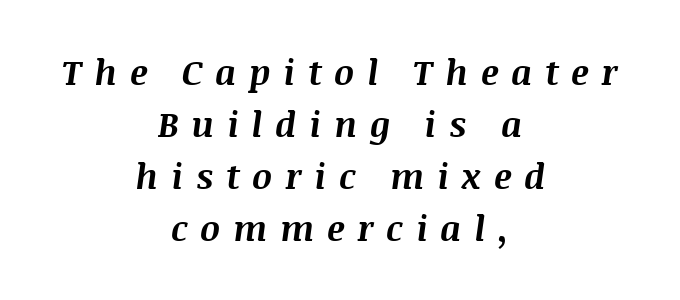
{"italic": "yes", "lean": "right", "slant_degrees": 8, "bold": "yes", "weight": "bold", "width": "normal", "stroke_contrast": "medium", "x_height": "large", "monospaced": "no", "underline": "no", "align": "center", "line_spacing": "normal", "line_spacing_ratio": 1.49, "letter_spacing": "wide", "letter_spacing_em": 0.36, "glyph_px": 35}
